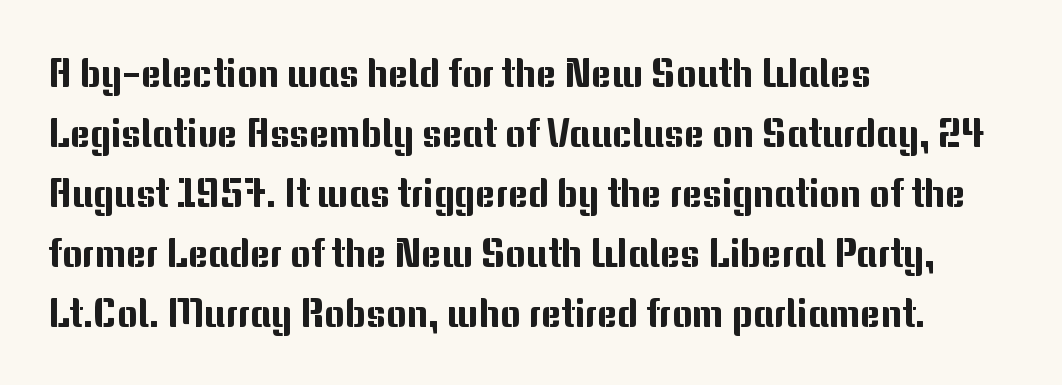
I'd call this a sans setting — the letters go barefoot. Rows of type keep a routine distance in the vertical direction. Horizontally, the lines are justified to the leading edge only. Varying glyph widths throughout — classic text-font behaviour. This is roman type, the default non-slanted kind.
